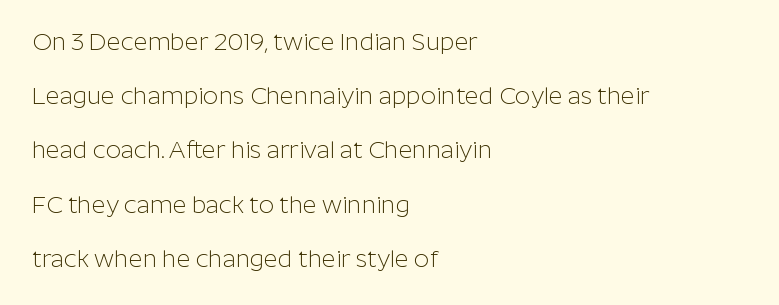
The paragraph shown leans on its left margin. Nope, not italic — everything's standing straight. Compared with a typical body face, this is equally light or lighter still. No extra tracking has been applied to these lines. Leading is clearly above the norm, producing a sparse column. Nobody drew a line under any word here.
